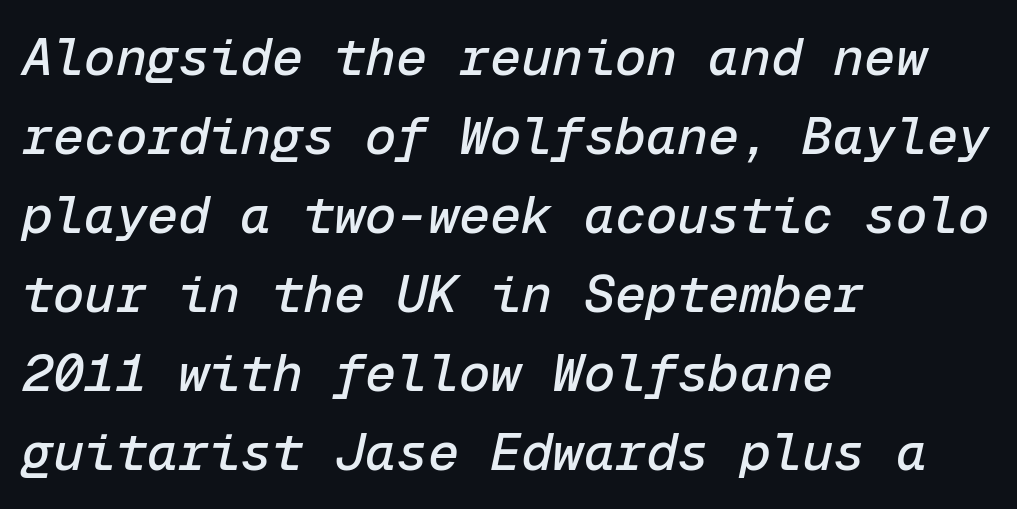
The image shows 52 px text type, italic (leaning right), monospaced; set left-aligned, normal line spacing (1.52x), normal letter spacing, not underlined; low stroke contrast and a medium x-height.
